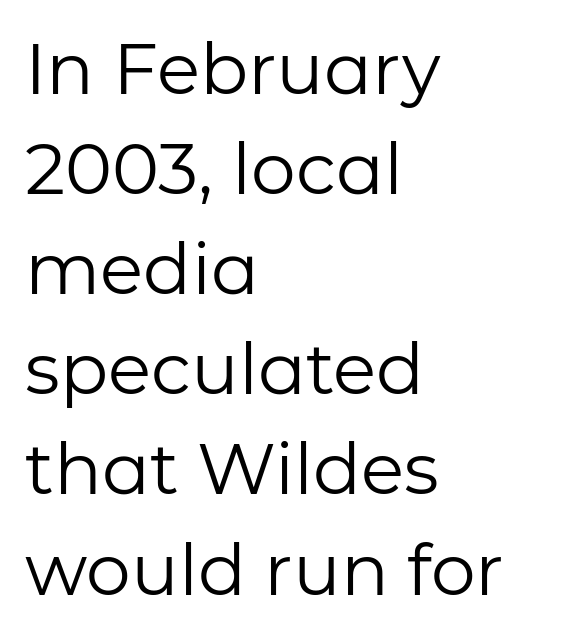
Q: Is the text bold? A: No.
Q: Is the text italic (slanted)? A: No, it is upright.
Q: Is the typeface a serif or a sans-serif typeface? A: Sans-serif.
Q: Is the text underlined? A: No.
Q: How is the paragraph aligned? A: Left-aligned.
Q: Is the spacing between letters normal or unusually wide? A: Normal.
Q: Is the spacing between lines tight, normal or loose? A: Normal.
Q: Width (condensed, normal, or wide)? A: Normal.
Q: Stroke contrast? A: Low.
Q: x-height? A: Medium.
Q: Monospaced? A: No.
